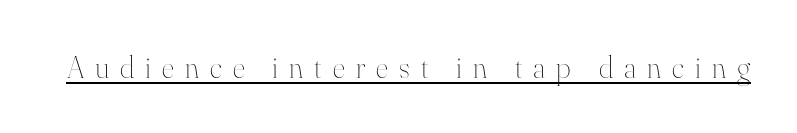
These lines have a slow, spaced-out rhythm from letter to letter. Does the lettering tilt? It doesn't — this is upright. Nothing heavy about these letters — not bold at all. You could not count columns in this text — the font is proportionally spaced. A continuous stroke trails under the words, as in a hyperlink.
